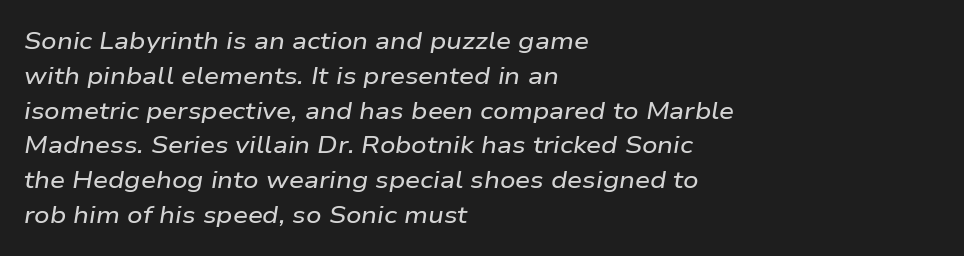
Q: Is the text italic (slanted)? A: Yes, it leans right by about 9 degrees.
Q: Is the text underlined? A: No.
Q: How is the paragraph aligned? A: Left-aligned.
Q: Is the spacing between letters normal or unusually wide? A: Normal.
Q: Is the spacing between lines tight, normal or loose? A: Normal.
